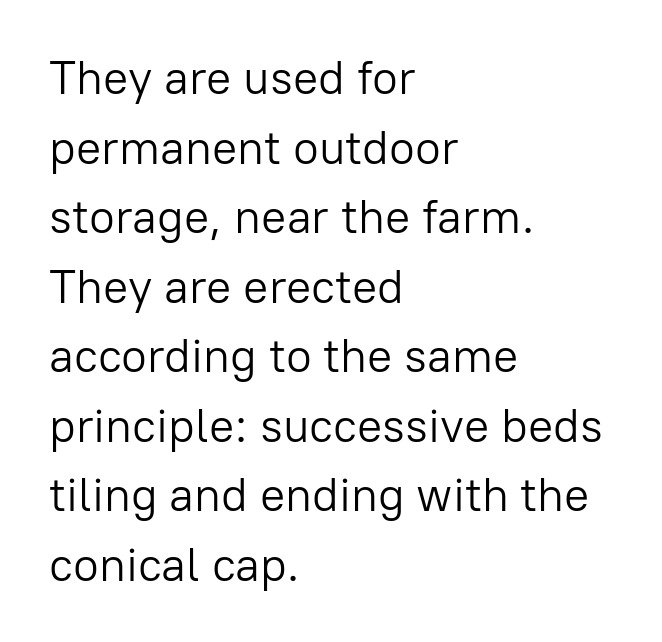
Q: Is the text bold? A: No.
Q: Is the text italic (slanted)? A: No, it is upright.
Q: Is the typeface a serif or a sans-serif typeface? A: Sans-serif.
Q: Is the text underlined? A: No.
Q: How is the paragraph aligned? A: Left-aligned.
Q: Is the spacing between letters normal or unusually wide? A: Normal.
Q: Is the spacing between lines tight, normal or loose? A: Normal.
Q: Width (condensed, normal, or wide)? A: Normal.
Q: Stroke contrast? A: Low.
Q: x-height? A: Medium.
Q: Monospaced? A: No.
